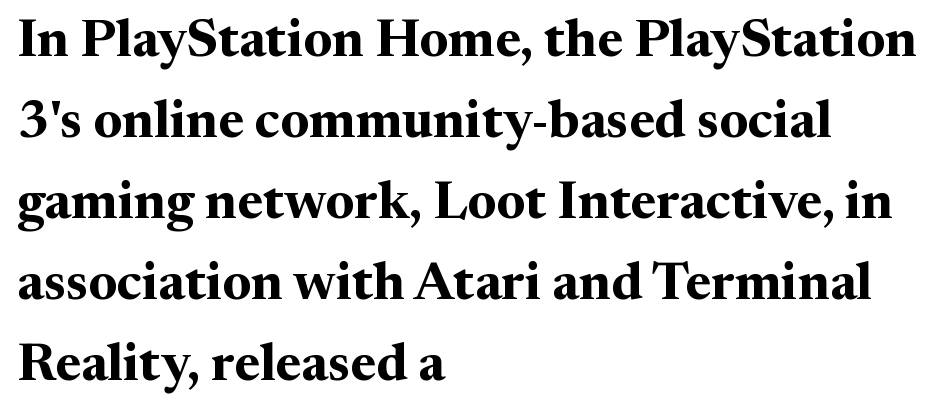
The image shows 53 px bold serif type, upright; set left-aligned, normal line spacing (1.53x), normal letter spacing, not underlined; medium stroke contrast and a medium x-height.
